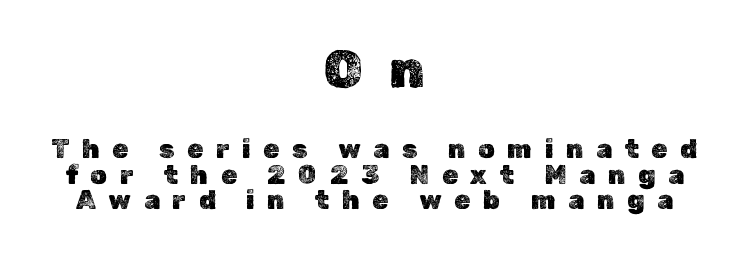
In CSS terms this would be text-align: center. The lettering stays uniformly vertical, giving the passage a roman look. Here the designer chose a conventional face with non-uniform glyph widths. There is plenty of visible air inserted between adjacent glyphs. The designer gave the opening block more size than the closing block.
